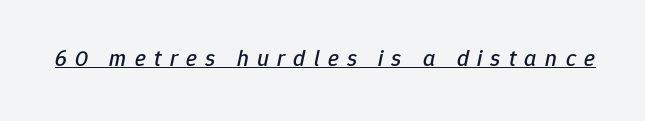
The image shows 23 px text type, italic (leaning right); set unusually wide letter spacing (+0.36 em), underlined.
